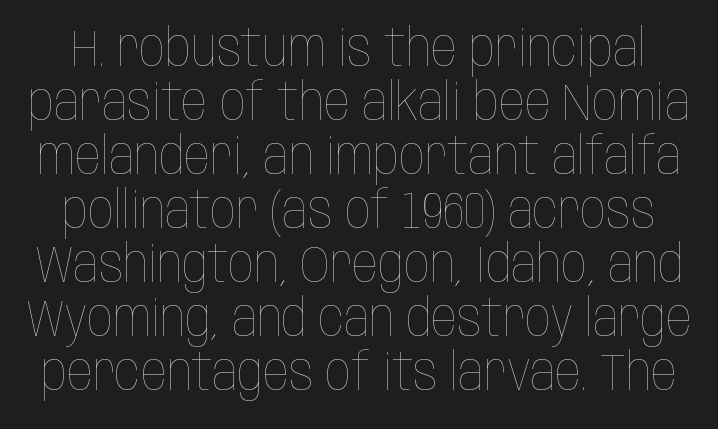
The image shows 51 px thin, condensed type, upright; set tight line spacing (1.06x), normal letter spacing, not underlined; low stroke contrast and a large x-height.
